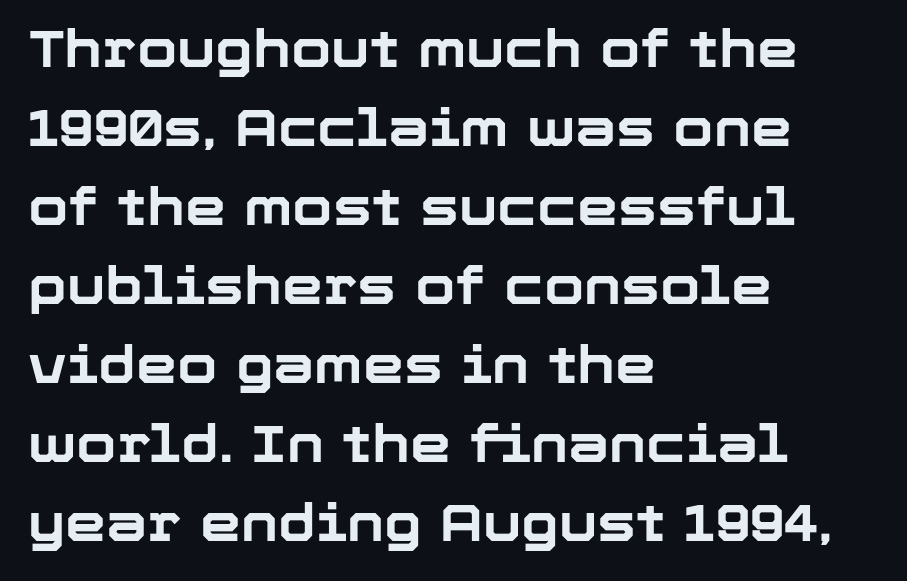
{"serif": "no", "italic": "no", "bold": "yes", "weight": "bold", "width": "normal", "stroke_contrast": "low", "x_height": "medium", "monospaced": "no", "underline": "no", "align": "left", "line_spacing": "normal", "line_spacing_ratio": 1.52, "letter_spacing": "normal", "letter_spacing_em": 0.0, "glyph_px": 52}
